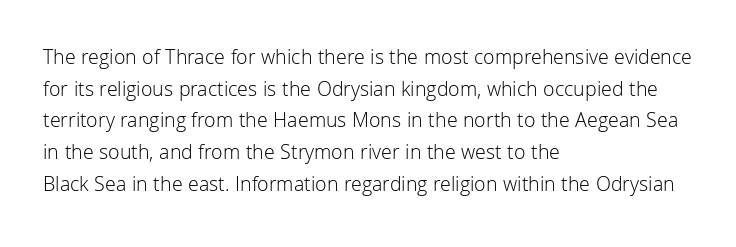
Q: Is the text bold? A: No.
Q: Is the text italic (slanted)? A: No, it is upright.
Q: Is the text underlined? A: No.
Q: How is the paragraph aligned? A: Left-aligned.
Q: Is the spacing between letters normal or unusually wide? A: Normal.
Q: Is the spacing between lines tight, normal or loose? A: Normal.
